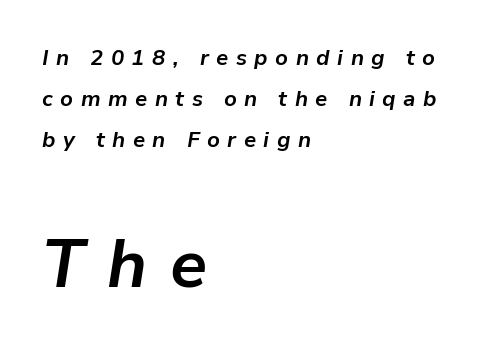
Size hierarchy here favors the trailing block over the leading one. When letters slant like this, we call the style italic. Letter spacing: wide. A typesetter would call this proportional, since set widths differ per character.
